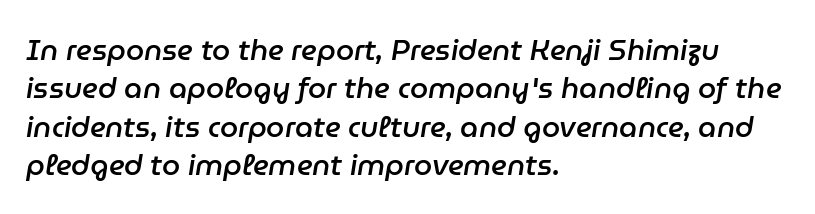
Q: Is the text bold? A: Semi-bold.
Q: Is the text italic (slanted)? A: Yes, it leans right by about 9 degrees.
Q: Is the text underlined? A: No.
Q: How is the paragraph aligned? A: Left-aligned.
Q: Is the spacing between letters normal or unusually wide? A: Normal.
Q: Is the spacing between lines tight, normal or loose? A: Normal.
Q: Width (condensed, normal, or wide)? A: Normal.
Q: Stroke contrast? A: Low.
Q: x-height? A: Medium.
Q: Monospaced? A: No.
